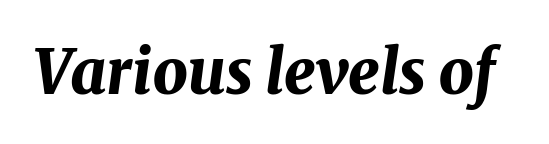
{"italic": "yes", "lean": "right", "slant_degrees": 8, "bold": "yes", "weight": "bold", "width": "normal", "stroke_contrast": "medium", "x_height": "medium", "monospaced": "no", "underline": "no", "letter_spacing": "normal", "letter_spacing_em": 0.0, "glyph_px": 62}
